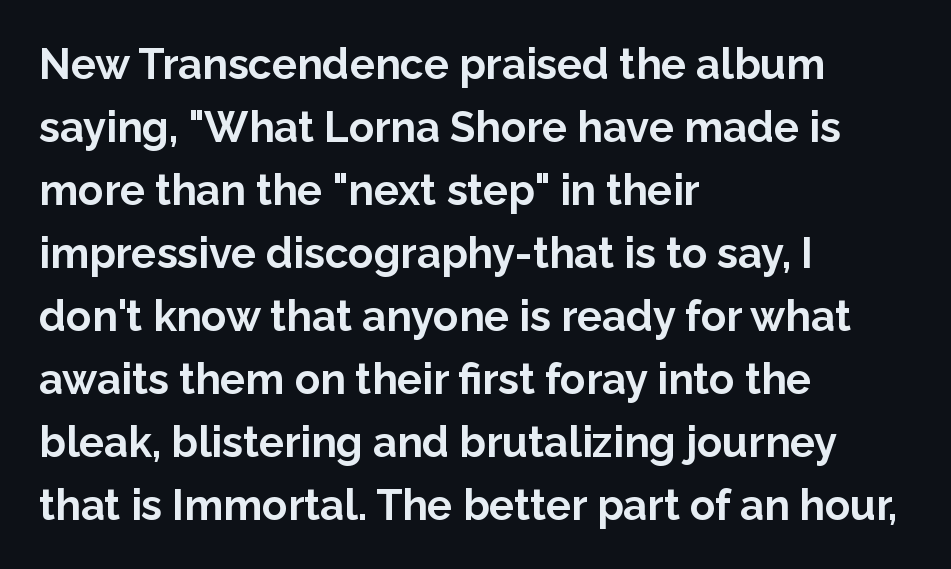
{"serif": "no", "italic": "no", "bold": "yes", "weight": "bold", "width": "normal", "stroke_contrast": "low", "x_height": "medium", "monospaced": "no", "underline": "no", "align": "left", "line_spacing": "normal", "line_spacing_ratio": 1.5, "letter_spacing": "normal", "letter_spacing_em": 0.0, "glyph_px": 42}
